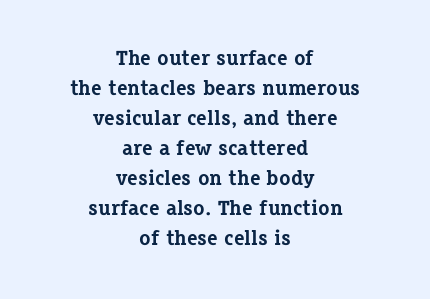
Words appear dense and cohesive because spacing is normal. The passage shown is not underscored anywhere. Every row of glyphs is offset so its center matches the block's center. Quick note: not italic, upright. Strokes here are thick enough to call this a true bold.
